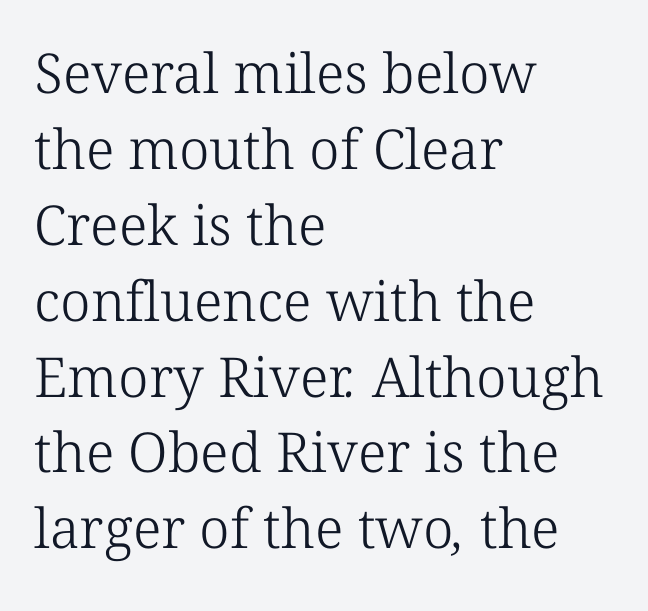
The image shows 55 px light serif type; set left-aligned, normal line spacing (1.38x), normal letter spacing, not underlined; low stroke contrast and a medium x-height.
